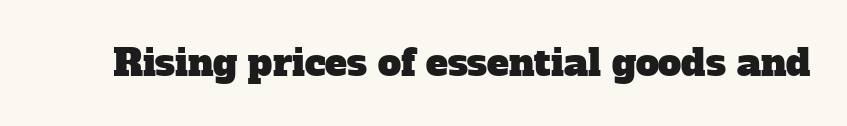
The passage shown has conventional tracking throughout. The letters advance in unequal steps, a hallmark of proportional type. Unmarked baselines from the first word to the last. The characters display serif detailing at their extremities.
